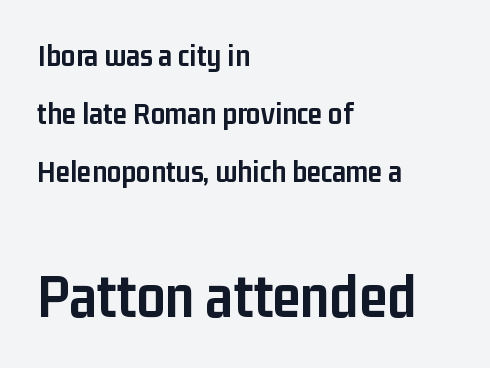
{"serif": "no", "italic": "no", "bold": "yes", "weight": "semibold", "width": "condensed", "stroke_contrast": "low", "x_height": "medium", "monospaced": "no", "underline": "no", "align": "left", "line_spacing_ratio": 1.81, "letter_spacing": "normal", "letter_spacing_em": 0.0, "larger_block": "second", "size_ratio": 1.97, "glyph_px": 63}
